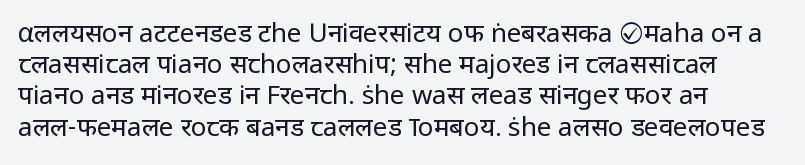
One-word summary of the alignment: left. In terms of letterspacing, this is plain default setting. The words here are not underlined. The characters are drawn with everyday or finer stroke widths. The letters stand straight up with perfectly vertical stems.
